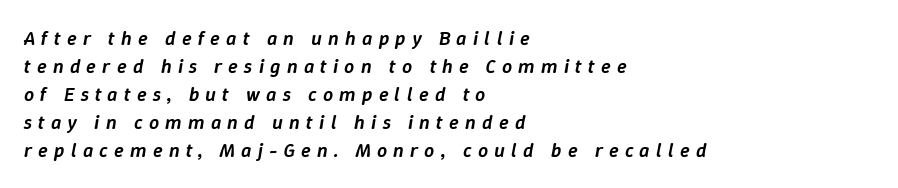
If you measured baseline to baseline, you'd find a middling distance. Descenders hang freely into open space. Does the copy run flush right? No — it runs flush left. This sample uses an oblique cut, with every glyph tilted off the vertical. Does extra space separate the letters? Yes, quite a lot of it.
